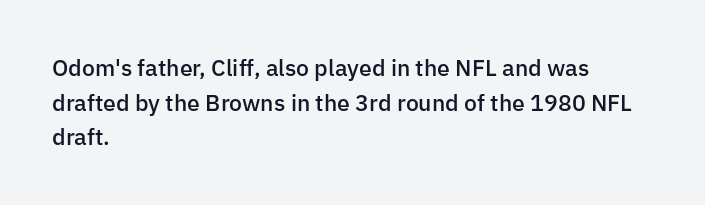
Students, observe: this is what conventionally led text looks like. Any mark beneath the type? The region is blank. On the weight axis this lands at semibold, roughly 600. These lines stack with their left ends in a neat column.
